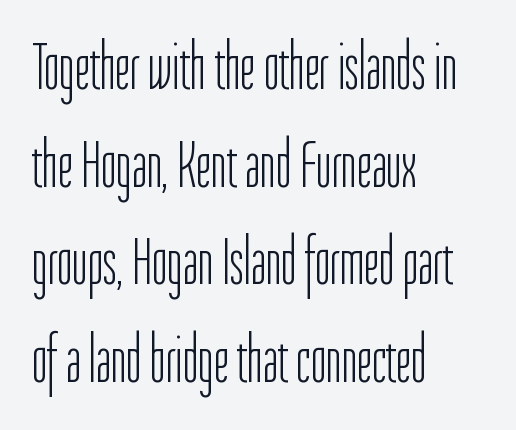
Q: Is the text bold? A: No.
Q: Is the text italic (slanted)? A: No, it is upright.
Q: Is the typeface a serif or a sans-serif typeface? A: Sans-serif.
Q: Is the text underlined? A: No.
Q: How is the paragraph aligned? A: Left-aligned.
Q: Is the spacing between letters normal or unusually wide? A: Normal.
Q: Is the spacing between lines tight, normal or loose? A: Normal.
Q: Width (condensed, normal, or wide)? A: Condensed.
Q: Stroke contrast? A: Low.
Q: x-height? A: Medium.
Q: Monospaced? A: No.
